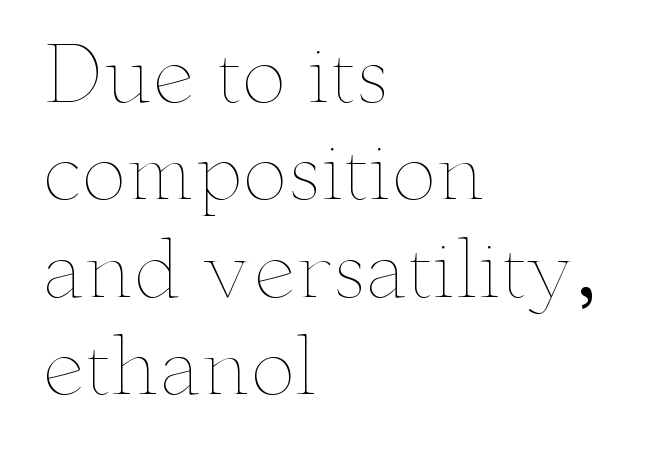
The image shows 76 px thin, wide type, upright; set left-aligned, normal line spacing (1.28x), normal letter spacing, not underlined; low stroke contrast and a small x-height.
